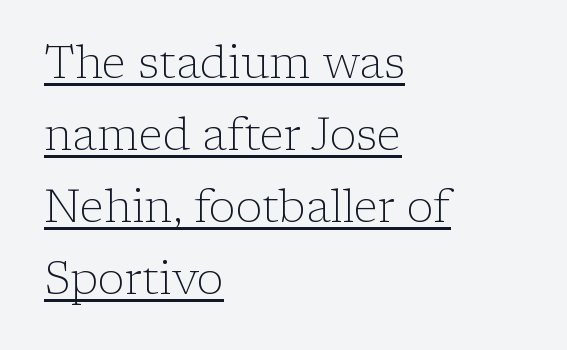
The image shows 45 px light serif type, upright; set left-aligned, normal line spacing (1.6x), normal letter spacing, underlined; low stroke contrast and a medium x-height.
